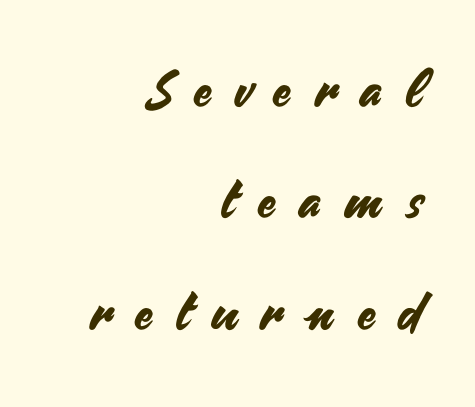
This sample uses expanded letter spacing, leaving extra air between glyphs. Beneath every word, the page is bare. Unlike a traditional serif, this face leaves its strokes unadorned.
